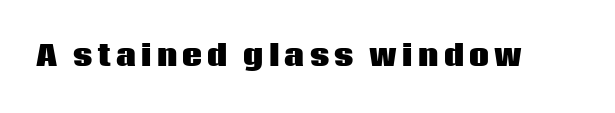
The image shows 28 px heavy sans-serif type, upright; set not underlined; low stroke contrast and a large x-height.
